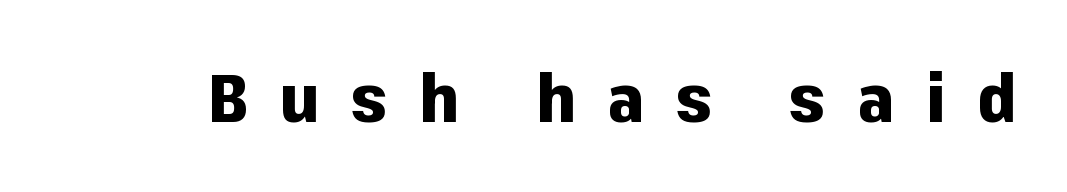
Q: Is the text bold? A: Yes.
Q: Is the text italic (slanted)? A: No, it is upright.
Q: Is the typeface a serif or a sans-serif typeface? A: Sans-serif.
Q: Is the text underlined? A: No.
Q: Is the spacing between letters normal or unusually wide? A: Unusually wide.
Q: Width (condensed, normal, or wide)? A: Normal.
Q: Stroke contrast? A: Low.
Q: x-height? A: Medium.
Q: Monospaced? A: No.
